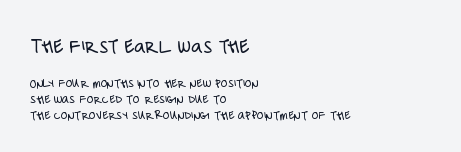
Q: Is the text bold? A: No.
Q: Is the text italic (slanted)? A: No, it is upright.
Q: Is the text underlined? A: No.
Q: How is the paragraph aligned? A: Left-aligned.
Q: Is the spacing between letters normal or unusually wide? A: Normal.
Q: Is the spacing between lines tight, normal or loose? A: Tight.
Q: Which block of text is set in a larger size, the first (top) or the second (bottom)? A: The first (top) one.
